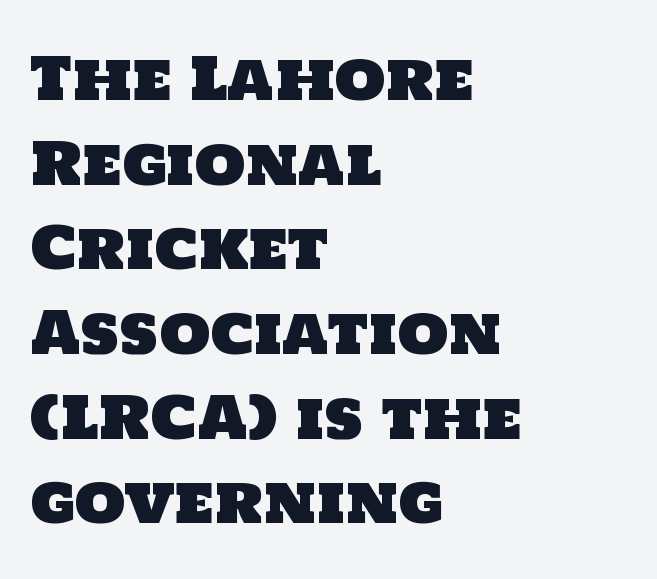
{"serif": "no", "width": "normal", "stroke_contrast": "low", "x_height": "large", "monospaced": "no", "underline": "no", "align": "left", "line_spacing": "normal", "line_spacing_ratio": 1.46, "letter_spacing": "normal", "letter_spacing_em": 0.0, "glyph_px": 58}
